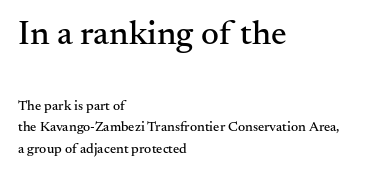
The more generous point size was reserved for the upper chunk. Each letter keeps its own natural width here, so spacing adapts to shape. The face used here is rendered with its standard letterfit. You can tell from the footed stems that serif type was used. These lines are set flush left with a ragged right edge.
